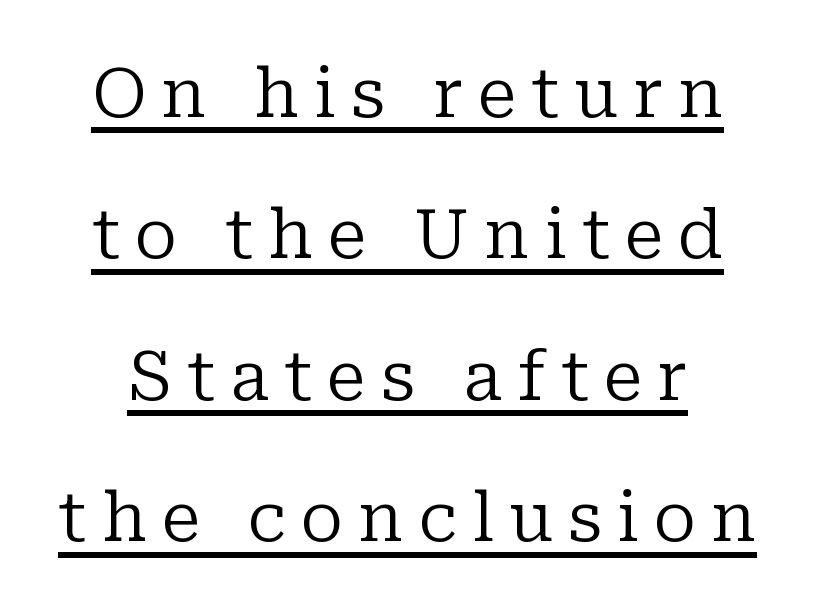
Q: Is the text bold? A: No.
Q: Is the text italic (slanted)? A: No, it is upright.
Q: Is the typeface a serif or a sans-serif typeface? A: Serif.
Q: Is the text underlined? A: Yes.
Q: Is the spacing between letters normal or unusually wide? A: Unusually wide.
Q: Is the spacing between lines tight, normal or loose? A: Loose.
Q: Width (condensed, normal, or wide)? A: Normal.
Q: Stroke contrast? A: Low.
Q: x-height? A: Medium.
Q: Monospaced? A: No.
